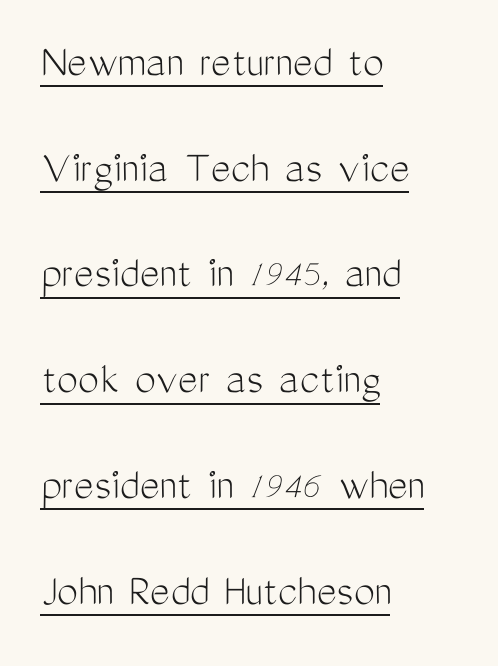
The image shows 47 px light, condensed sans-serif type, upright; set left-aligned, loose line spacing (2.25x), normal letter spacing, underlined; medium stroke contrast and a medium x-height.
